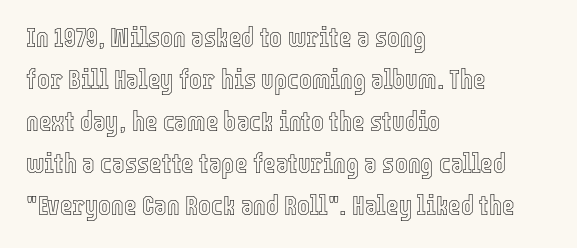
{"italic": "no", "underline": "no", "align": "left", "line_spacing": "normal", "line_spacing_ratio": 1.56, "letter_spacing": "normal", "letter_spacing_em": 0.0, "glyph_px": 27}
